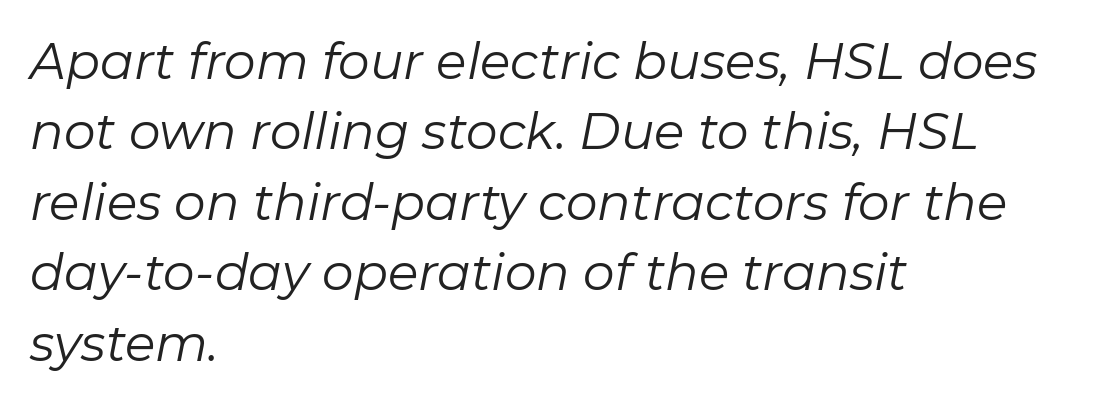
Q: Is the text bold? A: No.
Q: Is the text italic (slanted)? A: Yes, it leans right by about 11 degrees.
Q: Is the text underlined? A: No.
Q: How is the paragraph aligned? A: Left-aligned.
Q: Is the spacing between letters normal or unusually wide? A: Normal.
Q: Is the spacing between lines tight, normal or loose? A: Normal.
Q: Width (condensed, normal, or wide)? A: Normal.
Q: Stroke contrast? A: Low.
Q: x-height? A: Medium.
Q: Monospaced? A: No.
